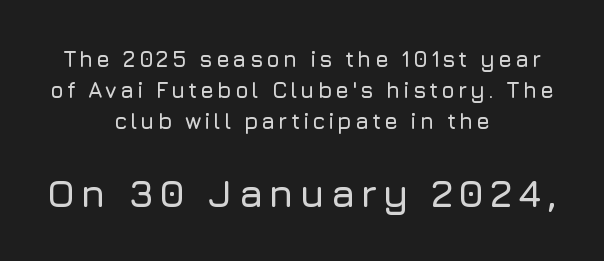
{"serif": "no", "italic": "no", "width": "normal", "stroke_contrast": "low", "x_height": "medium", "monospaced": "no", "underline": "no", "align": "center", "line_spacing": "normal", "line_spacing_ratio": 1.4, "larger_block": "second", "size_ratio": 1.77, "glyph_px": 39}
